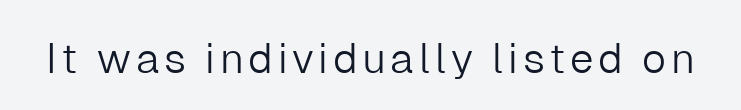
{"serif": "no", "italic": "no", "bold": "no", "weight": "light", "width": "normal", "stroke_contrast": "low", "x_height": "medium", "monospaced": "no", "underline": "no", "glyph_px": 42}
